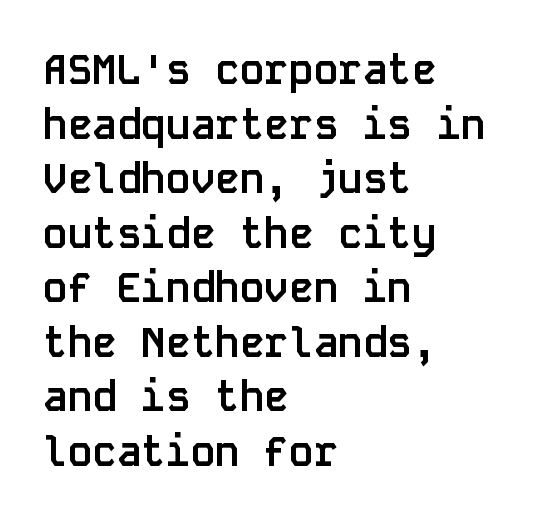
The horizontal fit of the characters is conventional and even. Here the designer chose a console-style face with uniform glyph widths. Is this a sans? Yes — the strokes have no serifs. This sample keeps an unexceptional amount of space between lines.
